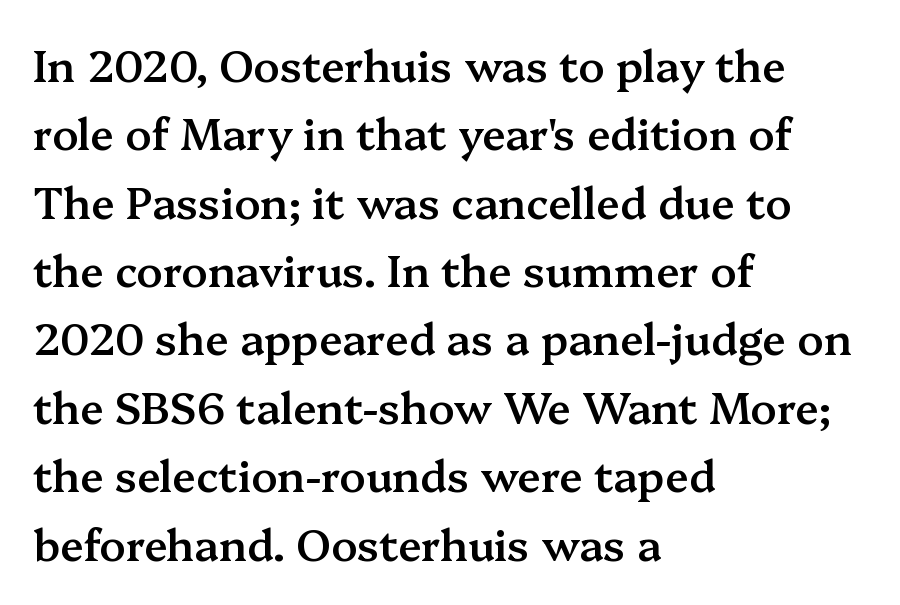
{"serif": "yes", "italic": "no", "bold": "semi", "weight": "semibold", "width": "normal", "stroke_contrast": "medium", "x_height": "medium", "monospaced": "no", "underline": "no", "align": "left", "line_spacing": "normal", "line_spacing_ratio": 1.59, "letter_spacing": "normal", "letter_spacing_em": 0.0, "glyph_px": 43}
